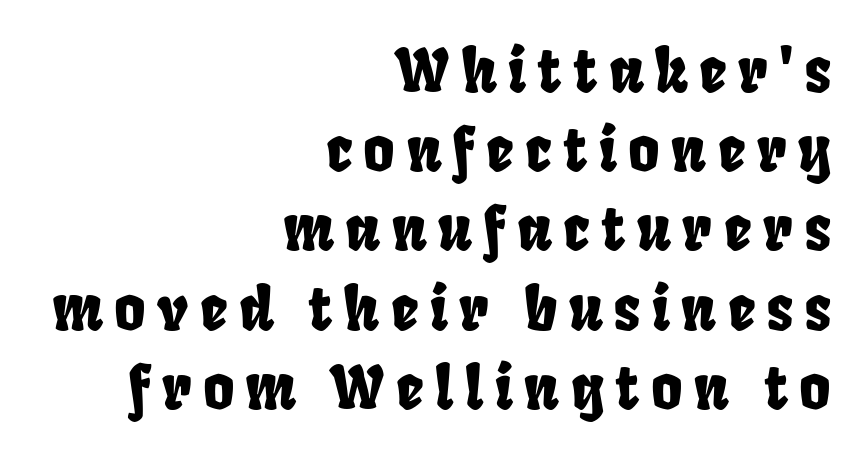
The image shows 60 px condensed sans-serif type; set right-aligned, normal line spacing (1.32x), not underlined; low stroke contrast and a large x-height.
